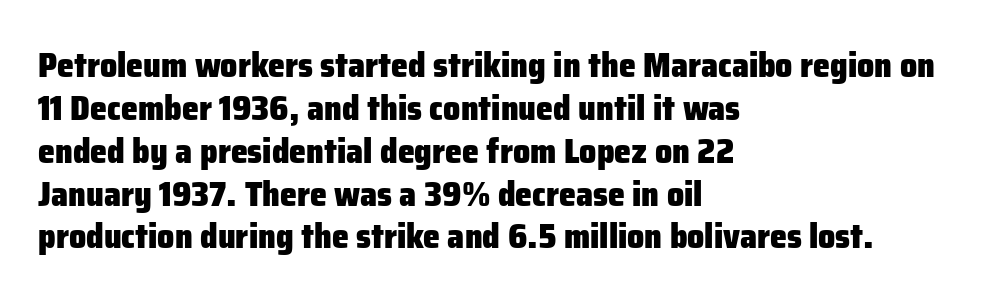
{"serif": "no", "italic": "no", "bold": "yes", "weight": "heavy", "width": "normal", "stroke_contrast": "low", "x_height": "medium", "monospaced": "no", "underline": "no", "align": "left", "line_spacing": "normal", "line_spacing_ratio": 1.26, "letter_spacing": "normal", "letter_spacing_em": 0.0, "glyph_px": 34}
